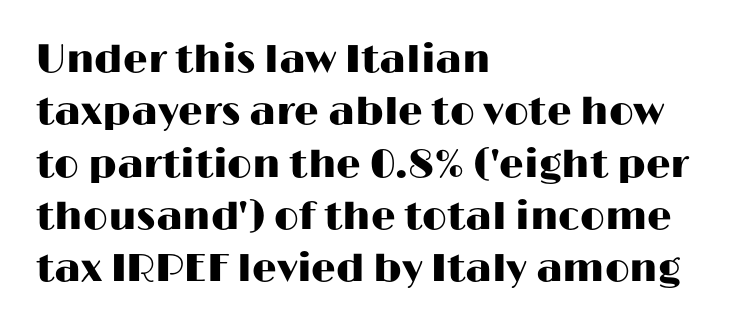
{"serif": "no", "italic": "no", "width": "wide", "stroke_contrast": "high", "x_height": "medium", "monospaced": "no", "underline": "no", "align": "left", "line_spacing": "normal", "line_spacing_ratio": 1.34, "letter_spacing": "normal", "letter_spacing_em": 0.0, "glyph_px": 39}
